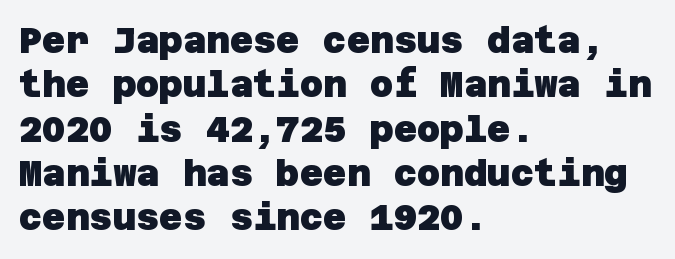
{"serif": "no", "bold": "yes", "weight": "heavy", "width": "normal", "stroke_contrast": "low", "x_height": "large", "underline": "no", "align": "left", "line_spacing_ratio": 1.23, "letter_spacing": "normal", "letter_spacing_em": 0.0, "glyph_px": 36}
